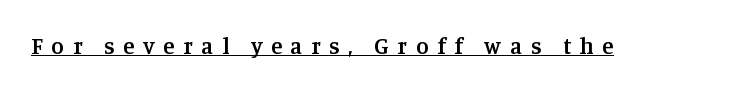
The image shows 23 px text type, upright; set unusually wide letter spacing (+0.38 em), underlined.
